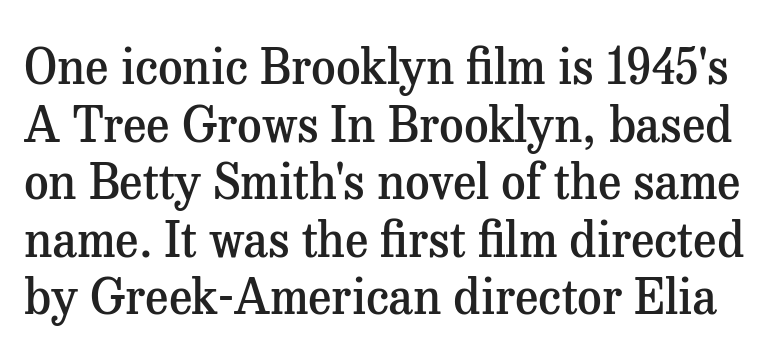
{"serif": "yes", "italic": "no", "bold": "semi", "weight": "semibold", "width": "normal", "stroke_contrast": "medium", "x_height": "medium", "monospaced": "no", "underline": "no", "line_spacing_ratio": 1.2, "letter_spacing": "normal", "letter_spacing_em": 0.0, "glyph_px": 48}
